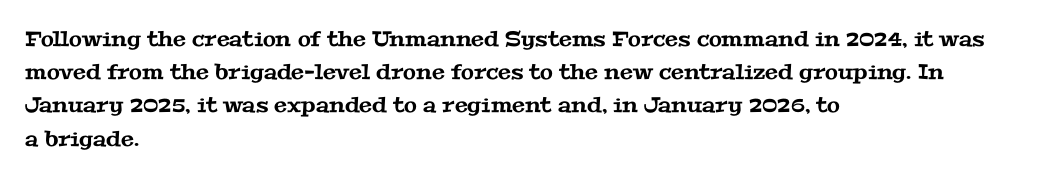
{"underline": "no", "align": "left", "line_spacing": "normal", "line_spacing_ratio": 1.58, "letter_spacing": "normal", "letter_spacing_em": 0.0, "glyph_px": 21}
